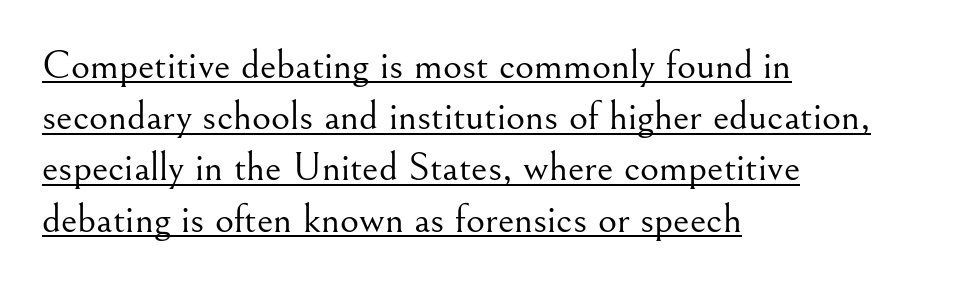
Q: Is the text bold? A: No.
Q: Is the text italic (slanted)? A: No, it is upright.
Q: Is the typeface a serif or a sans-serif typeface? A: Serif.
Q: Is the text underlined? A: Yes.
Q: How is the paragraph aligned? A: Left-aligned.
Q: Is the spacing between letters normal or unusually wide? A: Normal.
Q: Is the spacing between lines tight, normal or loose? A: Normal.
Q: Width (condensed, normal, or wide)? A: Normal.
Q: Stroke contrast? A: Medium.
Q: x-height? A: Small.
Q: Monospaced? A: No.
